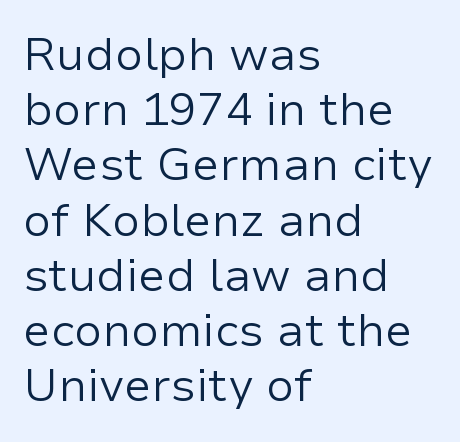
The image shows 46 px regular-weight sans-serif type, upright; set left-aligned, line spacing 1.2x, normal letter spacing, not underlined; low stroke contrast and a medium x-height.
